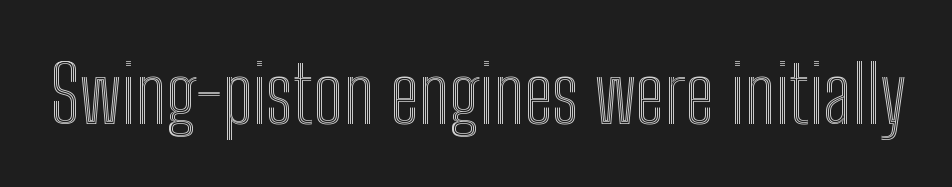
The image shows 79 px condensed type, upright; set normal letter spacing, not underlined; a medium x-height.
